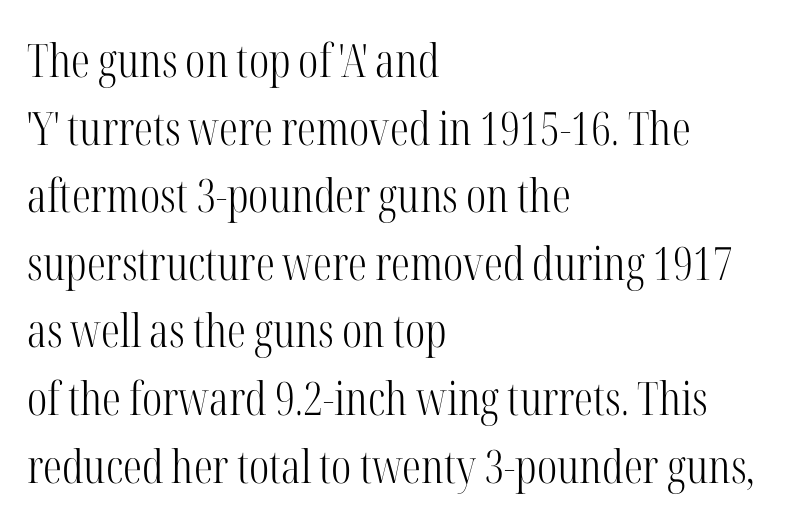
This sample uses a serif face. The type sits square on the baseline with zero lean. A light-to-regular cut is what we see here. Line starts are locked; line ends wander. Underline: absent. Look at the tracking — it's just the regular setting, nothing added.
